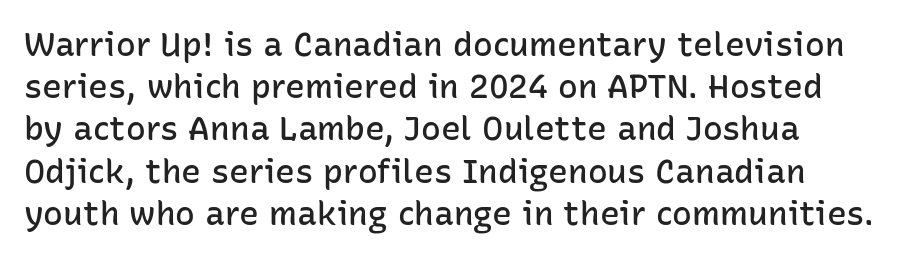
Q: Is the text bold? A: Semi-bold.
Q: Is the text italic (slanted)? A: No, it is upright.
Q: Is the typeface a serif or a sans-serif typeface? A: Sans-serif.
Q: Is the text underlined? A: No.
Q: Is the spacing between letters normal or unusually wide? A: Normal.
Q: Is the spacing between lines tight, normal or loose? A: Normal.
Q: Width (condensed, normal, or wide)? A: Normal.
Q: Stroke contrast? A: Low.
Q: x-height? A: Medium.
Q: Monospaced? A: No.
